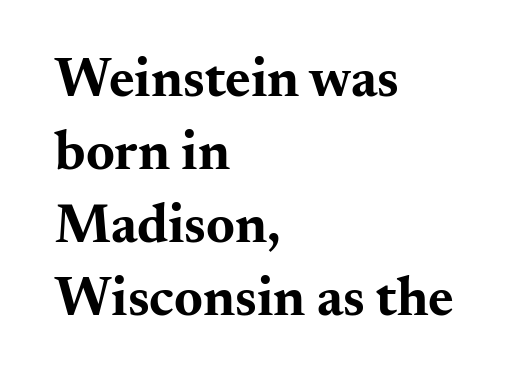
Q: Is the text bold? A: Yes.
Q: Is the text italic (slanted)? A: No, it is upright.
Q: Is the typeface a serif or a sans-serif typeface? A: Serif.
Q: Is the text underlined? A: No.
Q: How is the paragraph aligned? A: Left-aligned.
Q: Is the spacing between letters normal or unusually wide? A: Normal.
Q: Is the spacing between lines tight, normal or loose? A: Normal.
Q: Width (condensed, normal, or wide)? A: Wide.
Q: Stroke contrast? A: Medium.
Q: x-height? A: Small.
Q: Monospaced? A: No.
